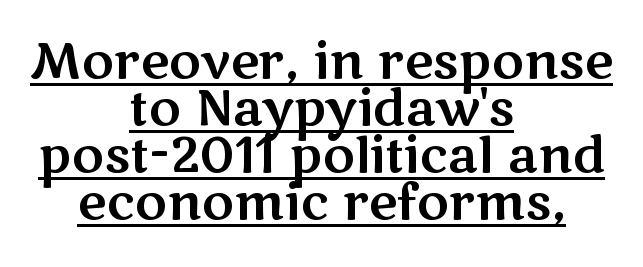
{"serif": "no", "italic": "no", "width": "wide", "stroke_contrast": "medium", "x_height": "medium", "monospaced": "no", "underline": "yes", "align": "center", "line_spacing": "tight", "line_spacing_ratio": 0.96, "letter_spacing": "normal", "letter_spacing_em": 0.0, "glyph_px": 49}
